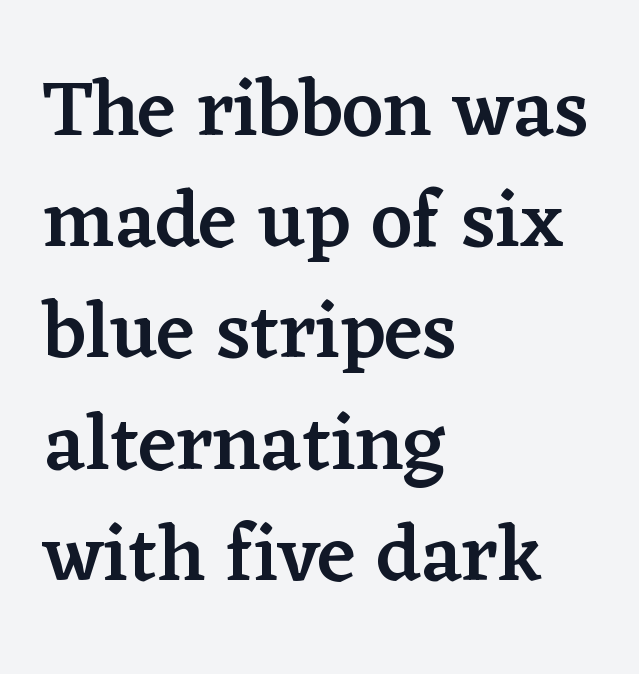
The image shows 80 px semibold serif type, upright; set left-aligned, normal line spacing (1.39x), normal letter spacing, not underlined; low stroke contrast and a medium x-height.
